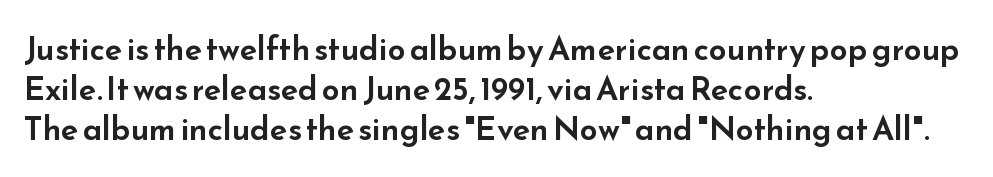
{"serif": "no", "italic": "no", "width": "wide", "stroke_contrast": "low", "x_height": "small", "monospaced": "no", "underline": "no", "align": "left", "line_spacing": "normal", "line_spacing_ratio": 1.25, "letter_spacing": "normal", "letter_spacing_em": 0.0, "glyph_px": 32}
